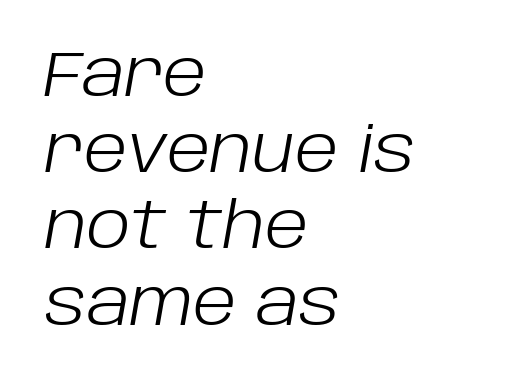
{"italic": "yes", "lean": "right", "slant_degrees": 10, "bold": "no", "weight": "light", "width": "normal", "stroke_contrast": "low", "x_height": "large", "monospaced": "no", "underline": "no", "align": "left", "line_spacing_ratio": 1.21, "letter_spacing": "normal", "letter_spacing_em": 0.0, "glyph_px": 63}
